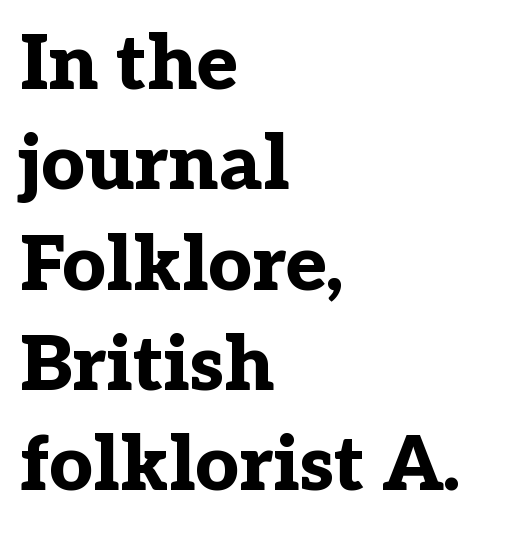
Q: Is the text bold? A: Yes.
Q: Is the text italic (slanted)? A: No, it is upright.
Q: Is the typeface a serif or a sans-serif typeface? A: Serif.
Q: Is the text underlined? A: No.
Q: How is the paragraph aligned? A: Left-aligned.
Q: Is the spacing between letters normal or unusually wide? A: Normal.
Q: Is the spacing between lines tight, normal or loose? A: Normal.
Q: Width (condensed, normal, or wide)? A: Normal.
Q: Stroke contrast? A: Low.
Q: x-height? A: Medium.
Q: Monospaced? A: No.
